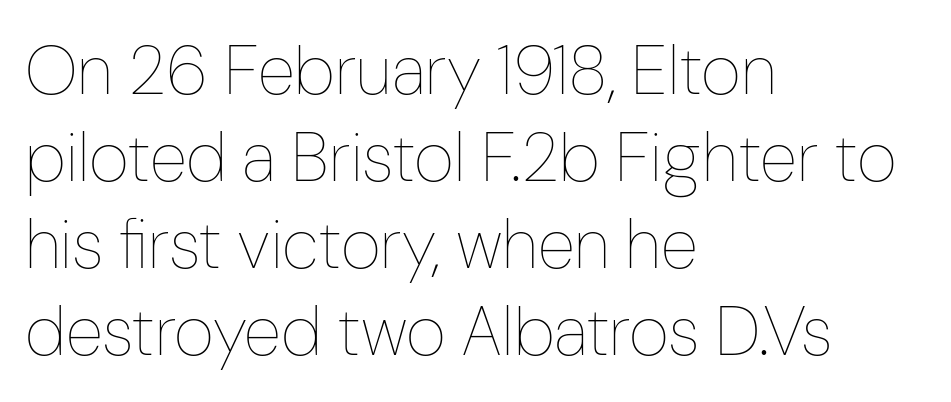
The image shows 69 px thin, condensed type, upright; set left-aligned, normal line spacing (1.26x), normal letter spacing, not underlined; low stroke contrast and a medium x-height.
